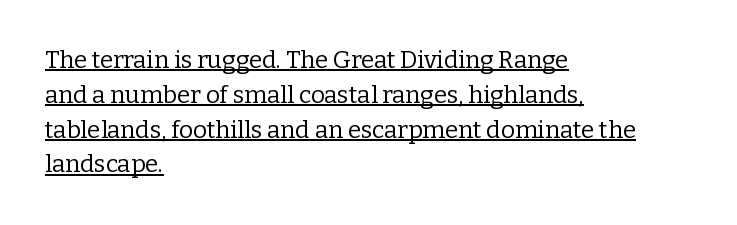
The image shows 24 px text type, upright; set left-aligned, normal line spacing (1.45x), normal letter spacing, underlined.
